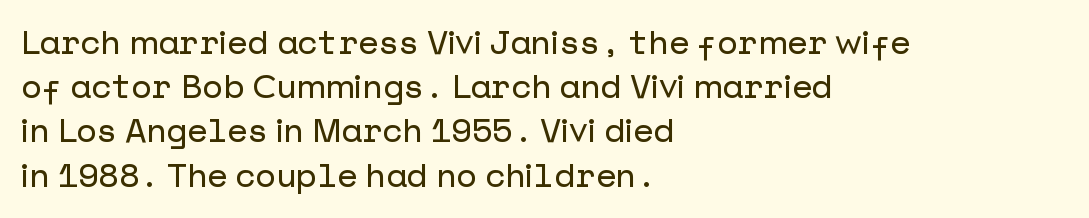
Q: Is the text italic (slanted)? A: No, it is upright.
Q: Is the typeface a serif or a sans-serif typeface? A: Sans-serif.
Q: Is the text underlined? A: No.
Q: How is the paragraph aligned? A: Left-aligned.
Q: Is the spacing between letters normal or unusually wide? A: Normal.
Q: Is the spacing between lines tight, normal or loose? A: Normal.
Q: Width (condensed, normal, or wide)? A: Normal.
Q: Stroke contrast? A: Low.
Q: x-height? A: Medium.
